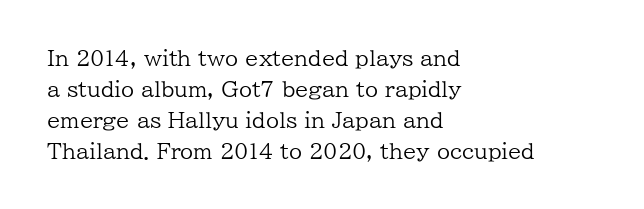
The image shows 21 px text type, upright; set left-aligned, normal line spacing (1.47x), normal letter spacing, not underlined.
